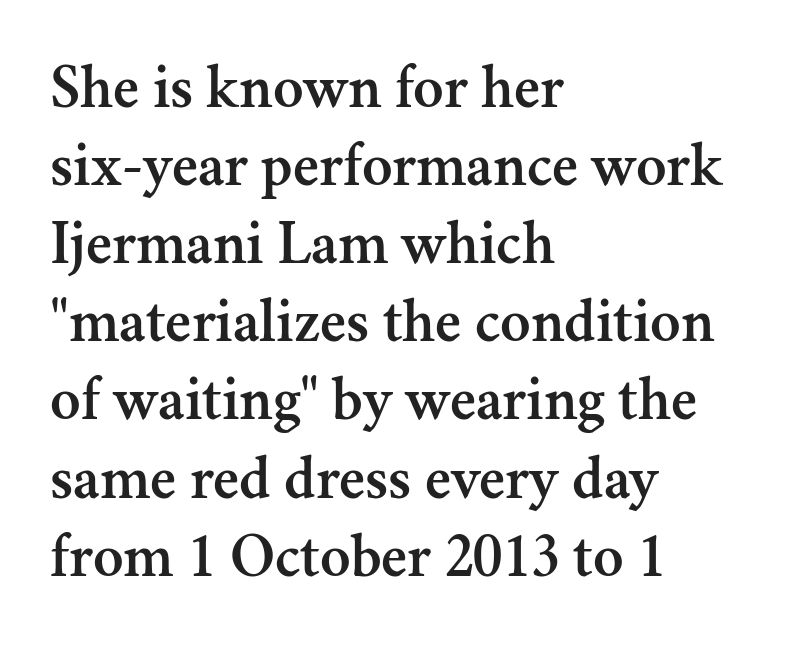
{"serif": "yes", "italic": "no", "width": "normal", "stroke_contrast": "medium", "x_height": "small", "monospaced": "no", "underline": "no", "align": "left", "line_spacing_ratio": 1.24, "letter_spacing": "normal", "letter_spacing_em": 0.0, "glyph_px": 63}
